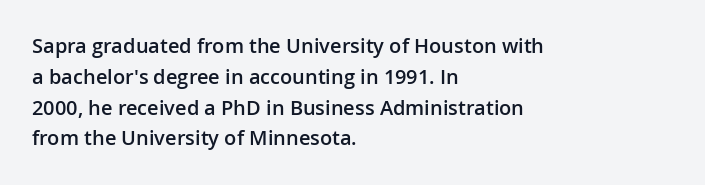
Q: Is the text bold? A: Semi-bold.
Q: Is the text italic (slanted)? A: No, it is upright.
Q: Is the text underlined? A: No.
Q: How is the paragraph aligned? A: Left-aligned.
Q: Is the spacing between letters normal or unusually wide? A: Normal.
Q: Is the spacing between lines tight, normal or loose? A: Normal.
